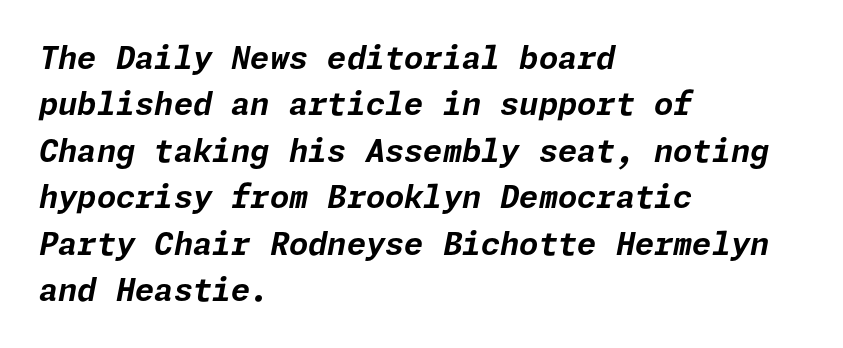
The image shows 31 px bold type, italic (leaning right); set left-aligned, normal line spacing (1.5x), normal letter spacing, not underlined; low stroke contrast and a medium x-height.
